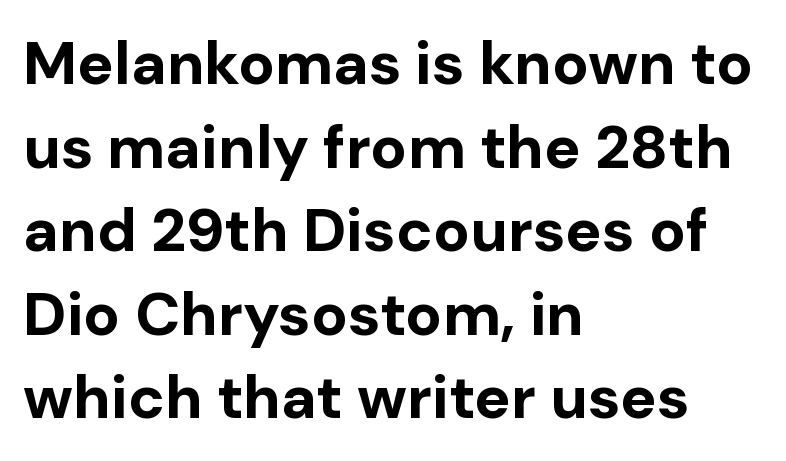
Is this a fixed-width face? No — the glyphs have proportional, varying widths. Underlining? Definitely not there. Note: no serifs on the glyphs. Posture: vertical. Interline gaps are of average width in this sample. Is the block centered? No — it sits flush against the left margin.
